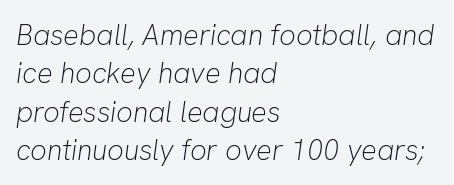
The image shows 29 px light type, italic (leaning right); set left-aligned, normal line spacing (1.32x), normal letter spacing, not underlined; low stroke contrast and a medium x-height.
